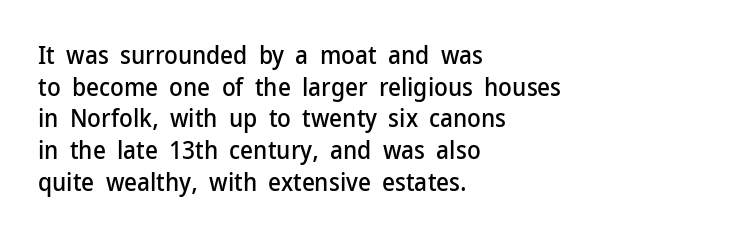
{"italic": "no", "underline": "no", "align": "left", "line_spacing": "normal", "line_spacing_ratio": 1.27, "letter_spacing": "normal", "letter_spacing_em": 0.0, "glyph_px": 25}
